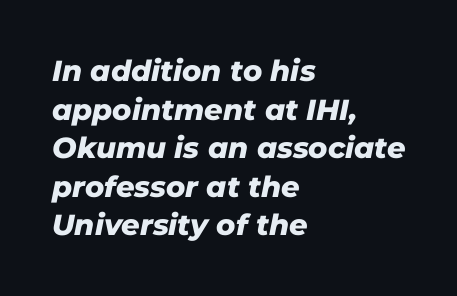
The horizontal fit of the characters is conventional and even. Tall strokes in this sample are angled rather than plumb. What weight is shown? A full bold with thick strokes. In terms of leading, this rendering sits right in the middle. The gap between lines stays unmarked. Do the characters align in a grid? No, the font is proportional.
